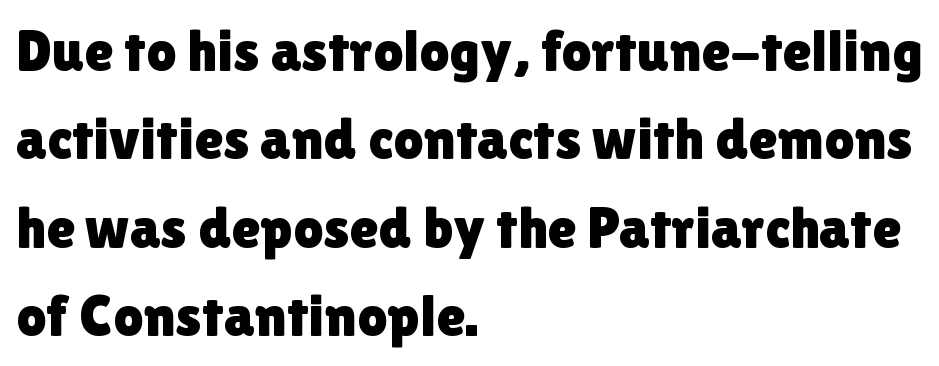
Q: Is the text italic (slanted)? A: No, it is upright.
Q: Is the typeface a serif or a sans-serif typeface? A: Sans-serif.
Q: Is the text underlined? A: No.
Q: How is the paragraph aligned? A: Left-aligned.
Q: Is the spacing between letters normal or unusually wide? A: Normal.
Q: Is the spacing between lines tight, normal or loose? A: Normal.
Q: Width (condensed, normal, or wide)? A: Normal.
Q: Stroke contrast? A: Low.
Q: x-height? A: Medium.
Q: Monospaced? A: No.
